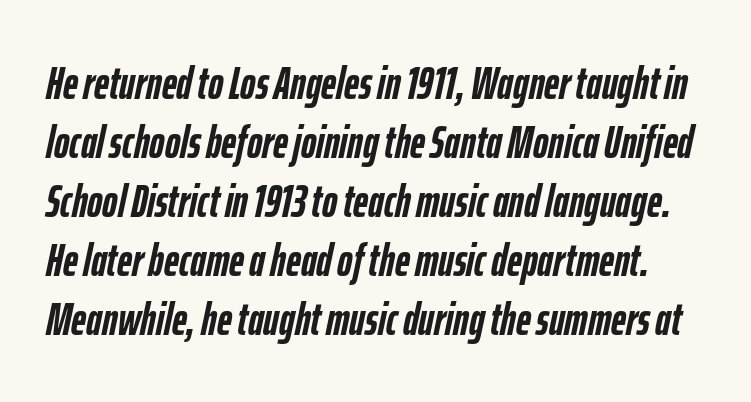
{"italic": "yes", "lean": "right", "slant_degrees": 12, "bold": "yes", "weight": "semibold", "width": "condensed", "stroke_contrast": "low", "x_height": "medium", "monospaced": "no", "underline": "no", "line_spacing": "normal", "line_spacing_ratio": 1.28, "letter_spacing": "normal", "letter_spacing_em": 0.0, "glyph_px": 46}
